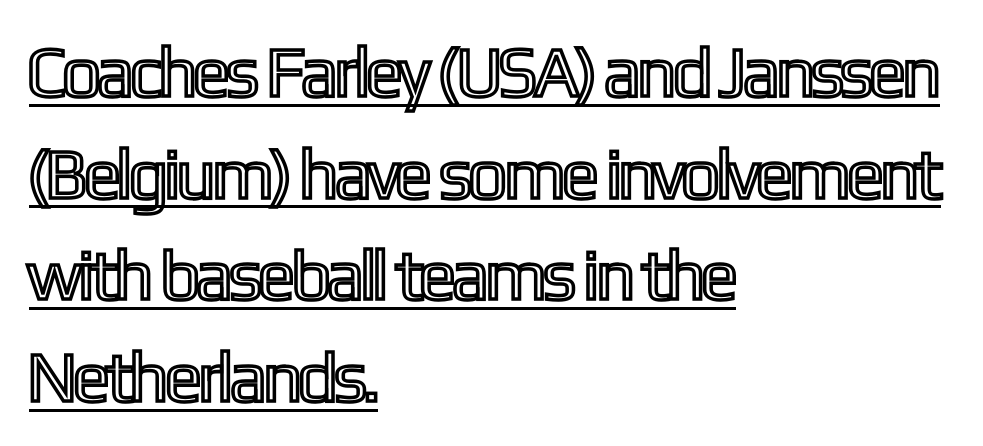
Q: Is the text italic (slanted)? A: No, it is upright.
Q: Is the text underlined? A: Yes.
Q: How is the paragraph aligned? A: Left-aligned.
Q: Is the spacing between letters normal or unusually wide? A: Normal.
Q: Is the spacing between lines tight, normal or loose? A: Normal.
Q: Width (condensed, normal, or wide)? A: Condensed.
Q: x-height? A: Medium.
Q: Monospaced? A: No.
